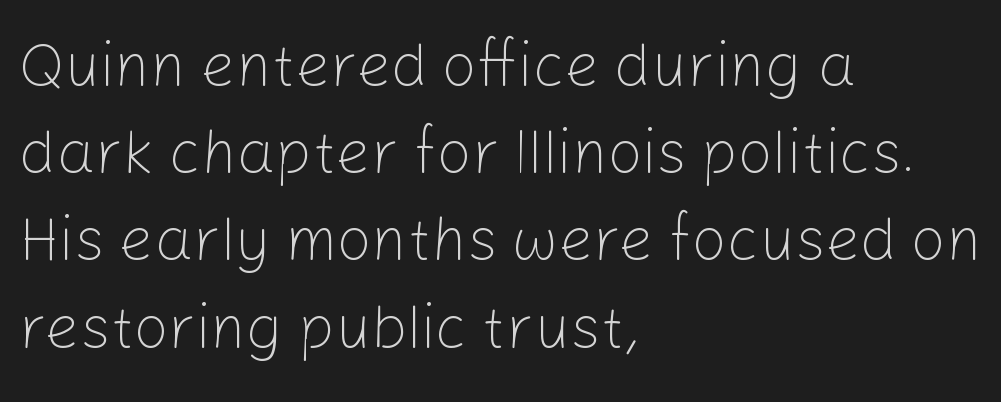
The image shows 61 px light sans-serif type, upright; set left-aligned, normal line spacing (1.43x), normal letter spacing, not underlined; low stroke contrast and a medium x-height.
